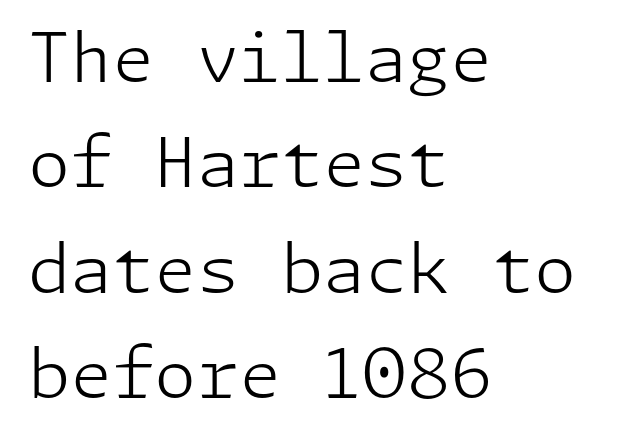
Q: Is the text bold? A: No.
Q: Is the text italic (slanted)? A: No, it is upright.
Q: Is the typeface a serif or a sans-serif typeface? A: Sans-serif.
Q: Is the text underlined? A: No.
Q: How is the paragraph aligned? A: Left-aligned.
Q: Is the spacing between letters normal or unusually wide? A: Normal.
Q: Is the spacing between lines tight, normal or loose? A: Normal.
Q: Width (condensed, normal, or wide)? A: Normal.
Q: Stroke contrast? A: Low.
Q: x-height? A: Medium.
